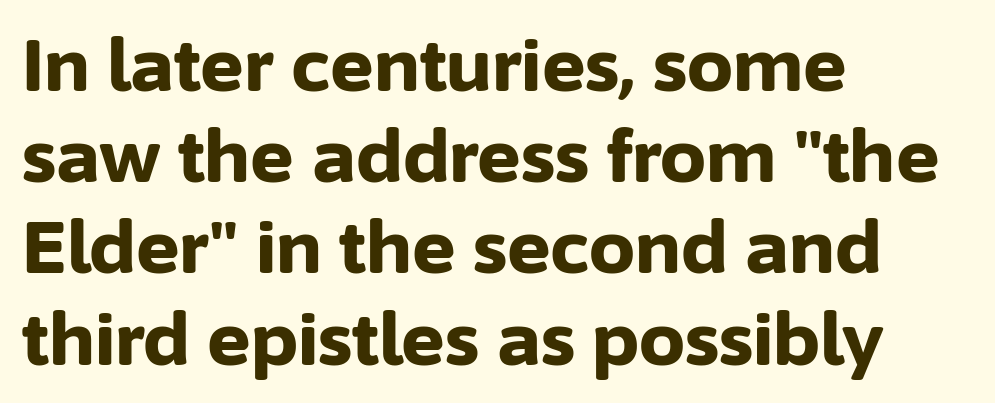
{"serif": "no", "italic": "no", "bold": "yes", "weight": "bold", "width": "normal", "stroke_contrast": "low", "x_height": "medium", "monospaced": "no", "underline": "no", "align": "left", "line_spacing": "normal", "line_spacing_ratio": 1.25, "letter_spacing": "normal", "letter_spacing_em": 0.0, "glyph_px": 73}
